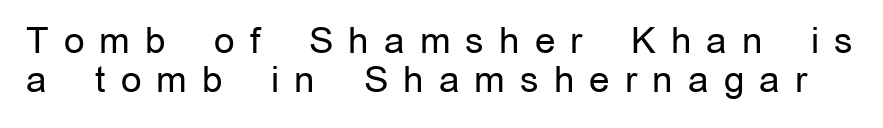
Q: Is the text bold? A: No.
Q: Is the text italic (slanted)? A: No, it is upright.
Q: Is the typeface a serif or a sans-serif typeface? A: Sans-serif.
Q: Is the text underlined? A: No.
Q: Is the spacing between letters normal or unusually wide? A: Unusually wide.
Q: Is the spacing between lines tight, normal or loose? A: Tight.
Q: Width (condensed, normal, or wide)? A: Normal.
Q: Stroke contrast? A: Low.
Q: x-height? A: Medium.
Q: Monospaced? A: No.
